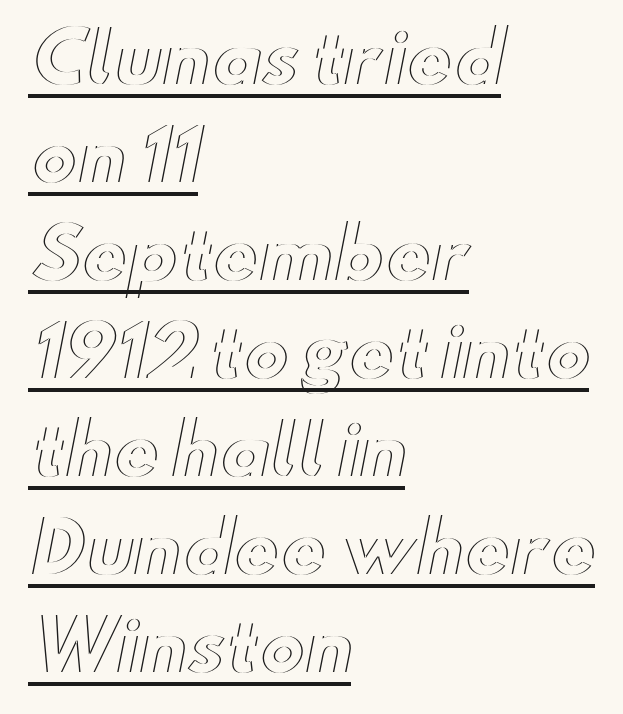
The image shows 69 px wide type; set left-aligned, normal line spacing (1.42x), normal letter spacing, underlined; a small x-height.
